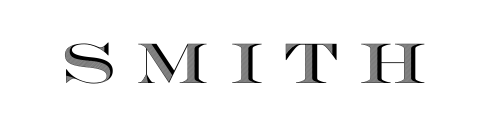
A clean baseline with only descenders dipping below it. Looks like regular typesetting: each glyph gets only the width it needs. No italicization has been applied; the sample stays upright. The gaps between neighbouring characters are conspicuously large.
